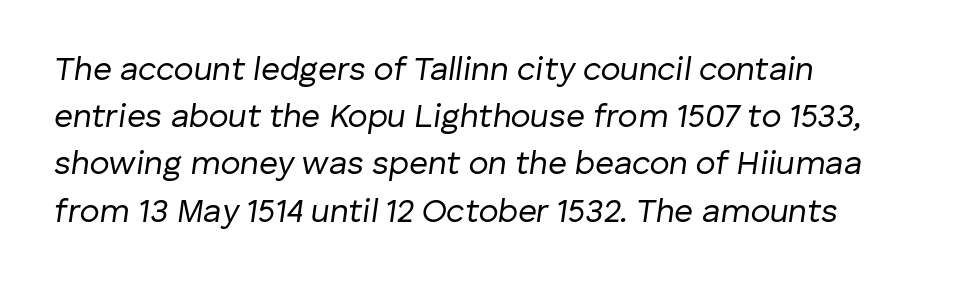
The image shows 33 px regular-weight type, italic (leaning right); set left-aligned, normal line spacing (1.43x), normal letter spacing, not underlined; low stroke contrast and a medium x-height.
